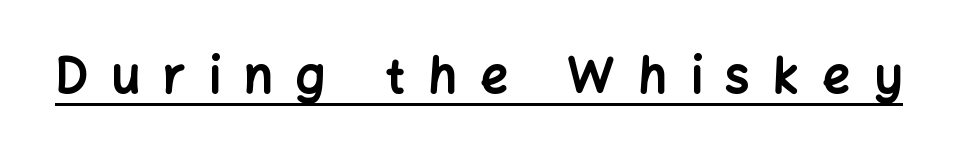
Q: Is the text bold? A: Yes.
Q: Is the text italic (slanted)? A: No, it is upright.
Q: Is the typeface a serif or a sans-serif typeface? A: Sans-serif.
Q: Is the text underlined? A: Yes.
Q: Is the spacing between letters normal or unusually wide? A: Unusually wide.
Q: Width (condensed, normal, or wide)? A: Normal.
Q: Stroke contrast? A: Low.
Q: x-height? A: Medium.
Q: Monospaced? A: No.
